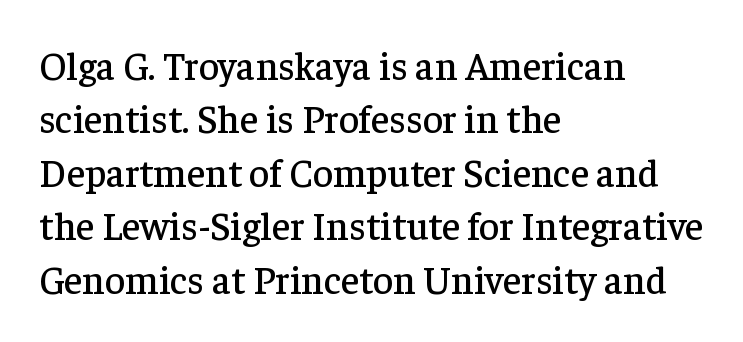
{"serif": "yes", "italic": "no", "width": "normal", "stroke_contrast": "low", "x_height": "medium", "monospaced": "no", "underline": "no", "align": "left", "line_spacing": "normal", "line_spacing_ratio": 1.37, "letter_spacing": "normal", "letter_spacing_em": 0.0, "glyph_px": 39}
